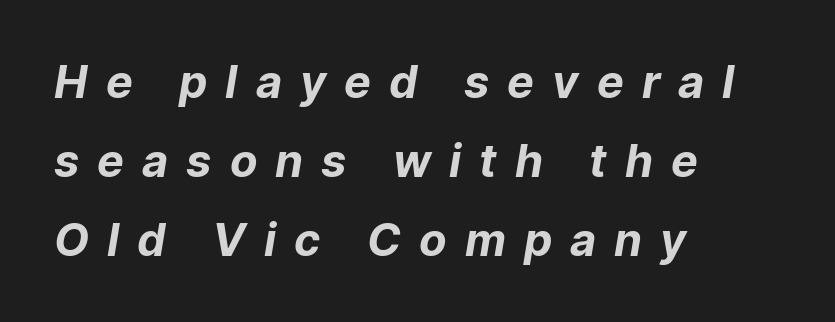
Observe the wide spacing: letters keep a clear distance from each other. Descenders hang freely into open space. Is the type bold? Yes — the strokes are clearly thick and heavy. Every row of glyphs begins at an identical x-position on the left.
